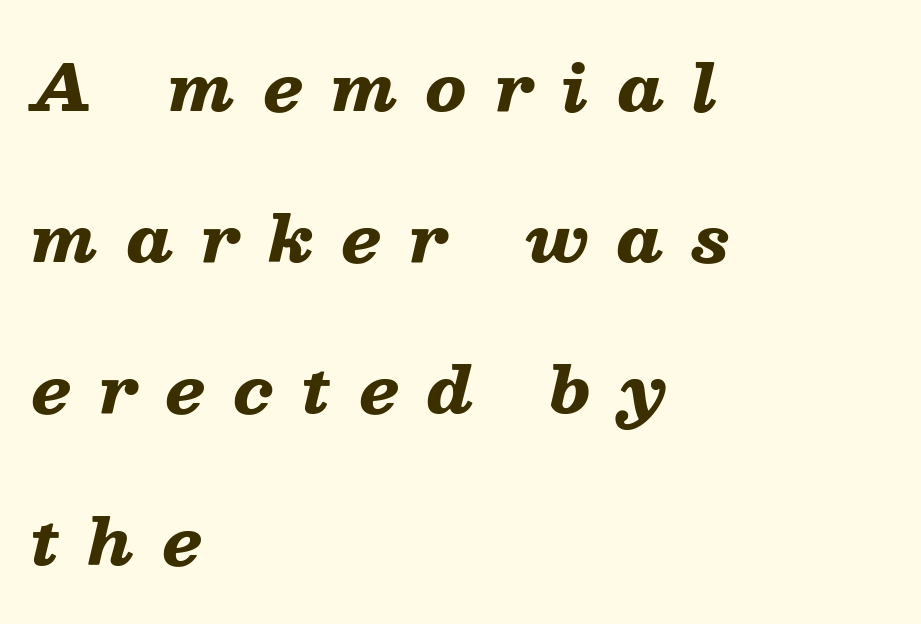
Q: Is the text bold? A: Yes.
Q: Is the text italic (slanted)? A: Yes, it leans right by about 13 degrees.
Q: Is the text underlined? A: No.
Q: How is the paragraph aligned? A: Left-aligned.
Q: Is the spacing between letters normal or unusually wide? A: Unusually wide.
Q: Is the spacing between lines tight, normal or loose? A: Loose.
Q: Width (condensed, normal, or wide)? A: Wide.
Q: Stroke contrast? A: Low.
Q: x-height? A: Medium.
Q: Monospaced? A: No.
